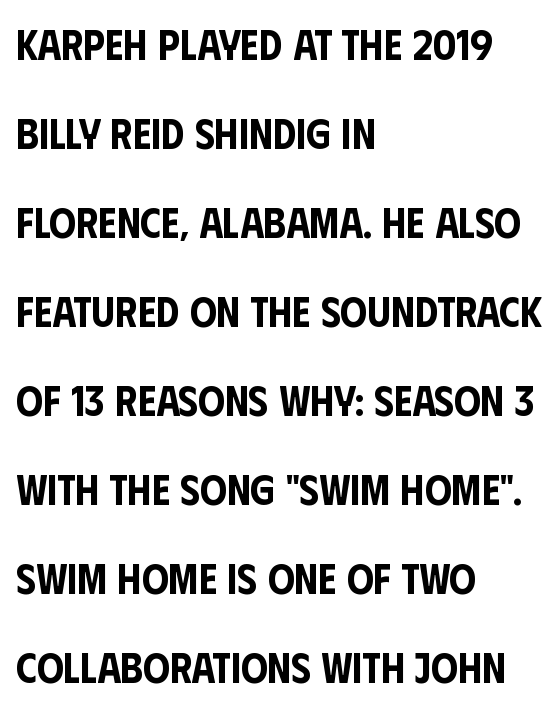
What kind of face is this? One without serifs — a sans. The area under the type is left untouched. Students, observe: this is what heavily led, spacious text looks like. Character widths vary here, with narrow letters taking less room than wide ones.
